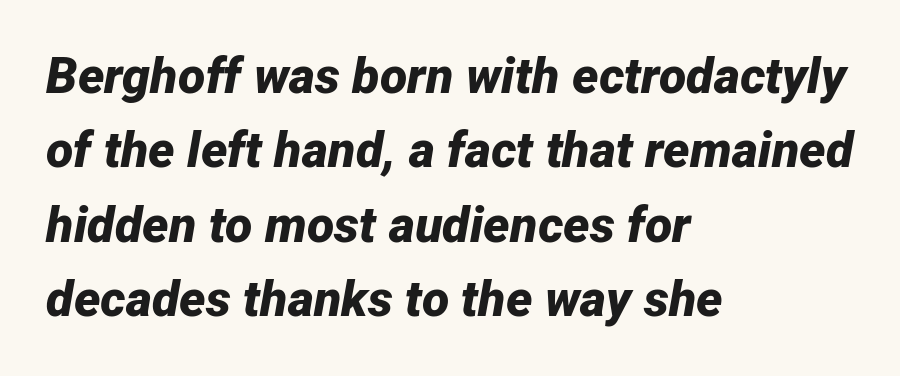
{"italic": "yes", "lean": "right", "slant_degrees": 12, "bold": "yes", "weight": "bold", "width": "normal", "stroke_contrast": "low", "x_height": "medium", "monospaced": "no", "underline": "no", "align": "left", "line_spacing": "normal", "line_spacing_ratio": 1.49, "letter_spacing": "normal", "letter_spacing_em": 0.0, "glyph_px": 50}
